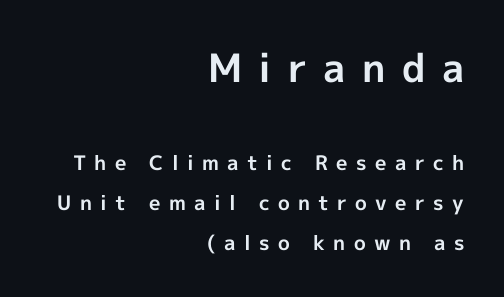
Does the copy run flush right? Yes — the right margin is perfectly even. Glyph-to-glyph distance is far greater than everyday printed text. These lines stand farther apart than default settings would place them. Proportional: the letters do not fall into vertical columns.
